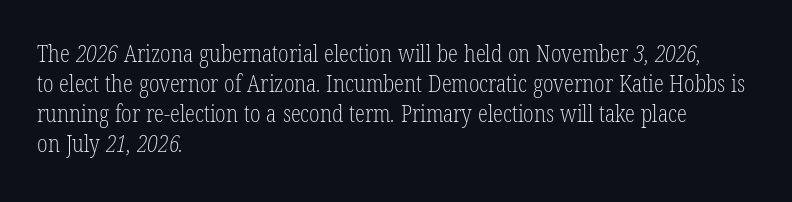
{"bold": "no", "underline": "no", "align": "left", "line_spacing": "normal", "line_spacing_ratio": 1.31, "letter_spacing": "normal", "letter_spacing_em": 0.0, "glyph_px": 23}
